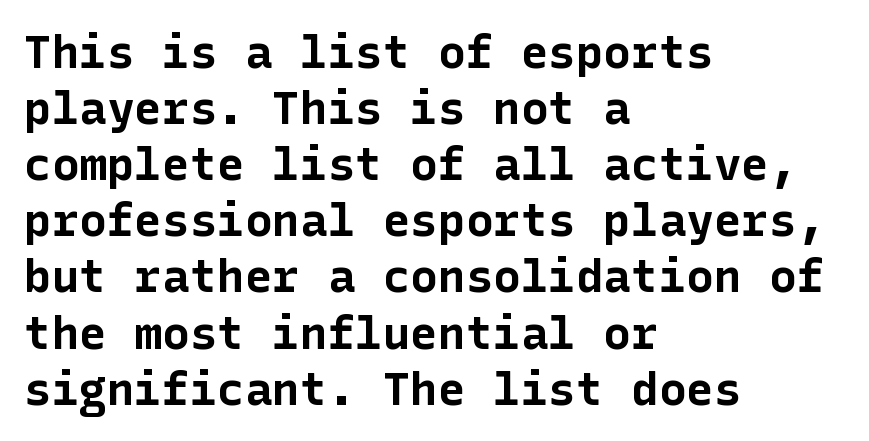
{"serif": "no", "italic": "no", "bold": "yes", "weight": "bold", "width": "normal", "stroke_contrast": "low", "x_height": "medium", "underline": "no", "align": "left", "line_spacing_ratio": 1.22, "letter_spacing": "normal", "letter_spacing_em": 0.0, "glyph_px": 46}
